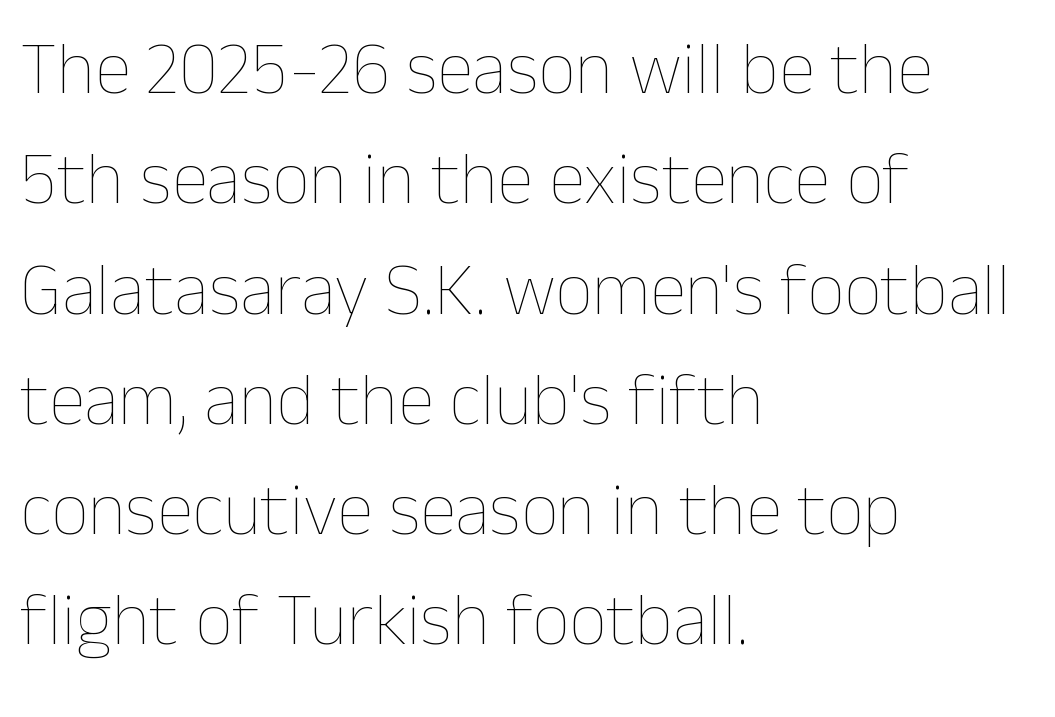
The image shows 74 px thin type, upright; set left-aligned, normal line spacing (1.49x), normal letter spacing, not underlined; low stroke contrast and a medium x-height.
